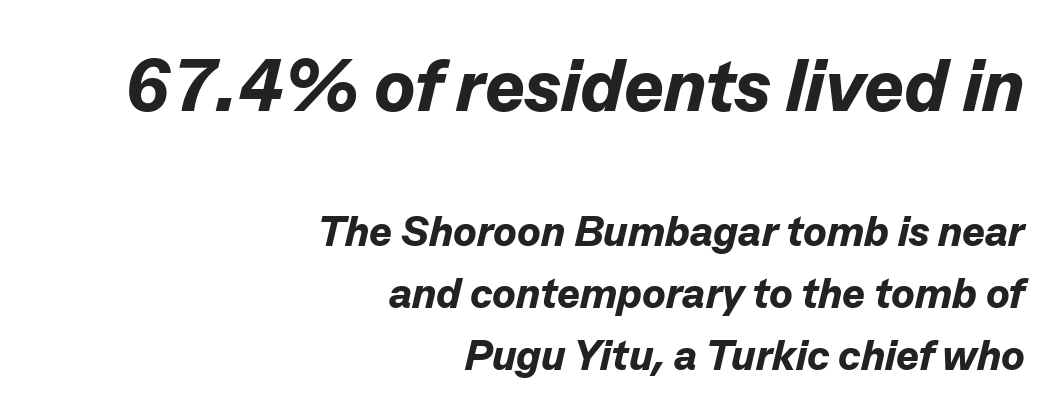
Q: Is the text bold? A: Yes.
Q: Is the text italic (slanted)? A: Yes, it leans right by about 13 degrees.
Q: Is the text underlined? A: No.
Q: How is the paragraph aligned? A: Right-aligned.
Q: Is the spacing between letters normal or unusually wide? A: Normal.
Q: Is the spacing between lines tight, normal or loose? A: Normal.
Q: Which block of text is set in a larger size, the first (top) or the second (bottom)? A: The first (top) one.
Q: Width (condensed, normal, or wide)? A: Normal.
Q: Stroke contrast? A: Low.
Q: x-height? A: Medium.
Q: Monospaced? A: No.
